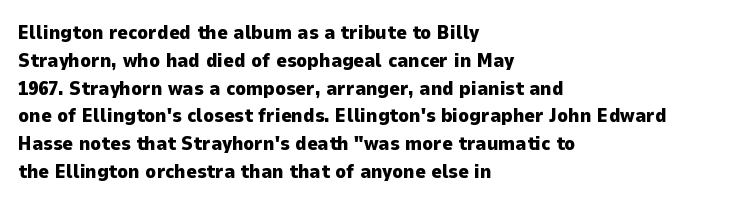
Is there any slant? The stems are plumb. Notice how thick the strokes are: this is what a full bold looks like. The vertical gap from one line to the next is medium. Leftover space on each line is placed entirely after the last word. The zone under the glyphs is completely vacant.
